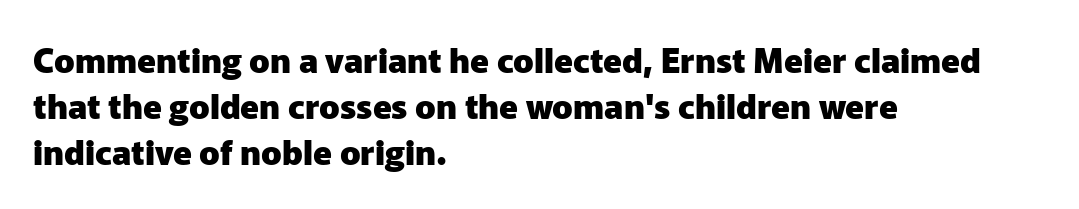
Each letter keeps its own natural width here, so spacing adapts to shape. Students, this is bold: see how much ink each stroke carries. The passage shown is typeset with a sans-serif family. The setting favours the left margin, as ordinary paragraphs usually do. Nope, not italic — everything's standing straight. The specimen omits any rule beneath the text block's lines.
